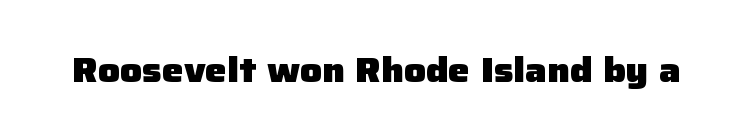
The type sits square on the baseline with zero lean. The face used here has the dense, thick strokes of a bold. Descenders hang freely into open space. The passage shown has conventional tracking throughout. The type family on display is of the sans-serif kind. Think of a printed novel: that variable character pitch is what you see here.
